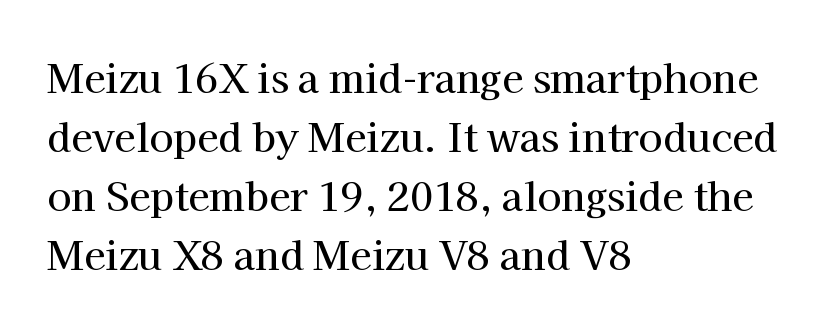
Q: Is the text italic (slanted)? A: No, it is upright.
Q: Is the typeface a serif or a sans-serif typeface? A: Serif.
Q: Is the text underlined? A: No.
Q: How is the paragraph aligned? A: Left-aligned.
Q: Is the spacing between letters normal or unusually wide? A: Normal.
Q: Is the spacing between lines tight, normal or loose? A: Normal.
Q: Width (condensed, normal, or wide)? A: Normal.
Q: Stroke contrast? A: High.
Q: x-height? A: Medium.
Q: Monospaced? A: No.
